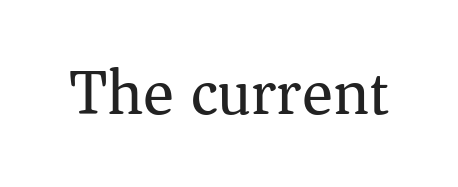
The image shows 65 px regular-weight serif type, upright; set normal letter spacing, not underlined; medium stroke contrast and a medium x-height.
